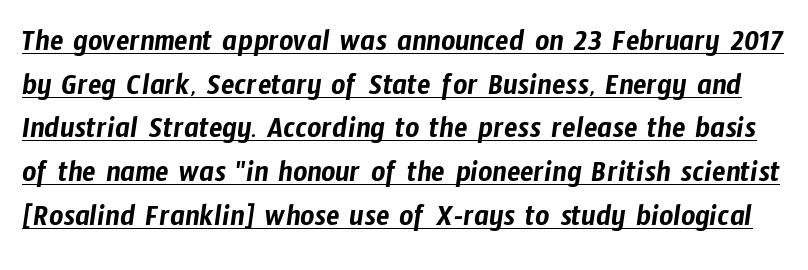
{"serif": "no", "width": "condensed", "stroke_contrast": "low", "x_height": "medium", "monospaced": "no", "underline": "yes", "line_spacing": "normal", "line_spacing_ratio": 1.41, "letter_spacing": "normal", "letter_spacing_em": 0.0, "glyph_px": 31}
